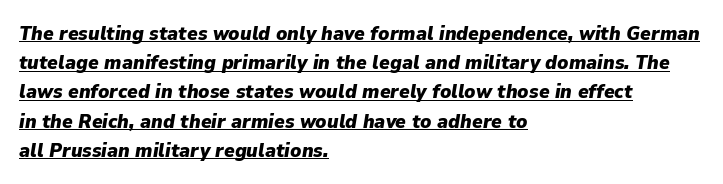
The image shows 20 px bold type, italic (leaning right); set left-aligned, normal line spacing (1.46x), normal letter spacing, underlined.
